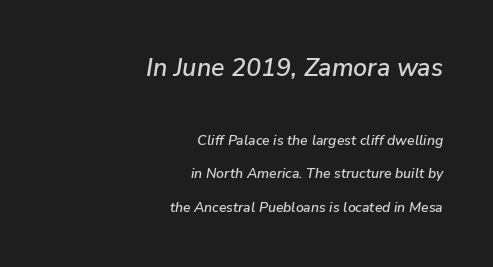
Q: Is the text italic (slanted)? A: Yes, it leans right by about 9 degrees.
Q: Is the text underlined? A: No.
Q: How is the paragraph aligned? A: Right-aligned.
Q: Is the spacing between letters normal or unusually wide? A: Normal.
Q: Is the spacing between lines tight, normal or loose? A: Loose.
Q: Which block of text is set in a larger size, the first (top) or the second (bottom)? A: The first (top) one.
